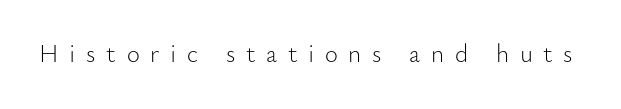
The type sits square on the baseline with zero lean. Letter spacing: wide. Letters have the restrained weight of plain body copy at most. Rule under the text: the space is simply empty.
